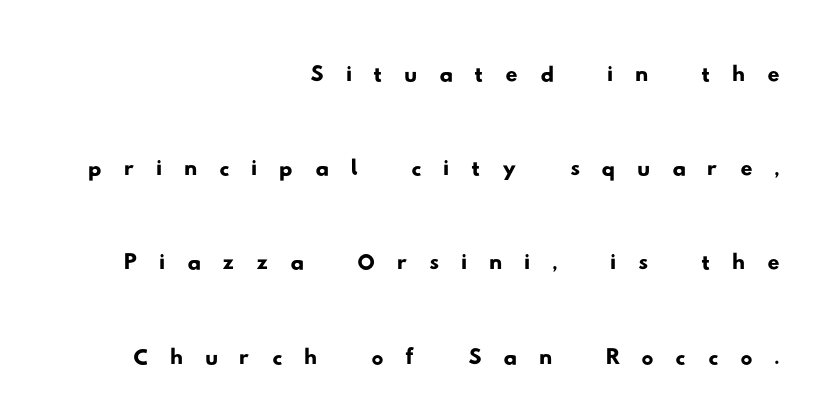
Q: Is the typeface a serif or a sans-serif typeface? A: Sans-serif.
Q: Is the text underlined? A: No.
Q: How is the paragraph aligned? A: Right-aligned.
Q: Is the spacing between letters normal or unusually wide? A: Unusually wide.
Q: Is the spacing between lines tight, normal or loose? A: Normal.
Q: Width (condensed, normal, or wide)? A: Wide.
Q: Stroke contrast? A: Low.
Q: x-height? A: Small.
Q: Monospaced? A: No.
